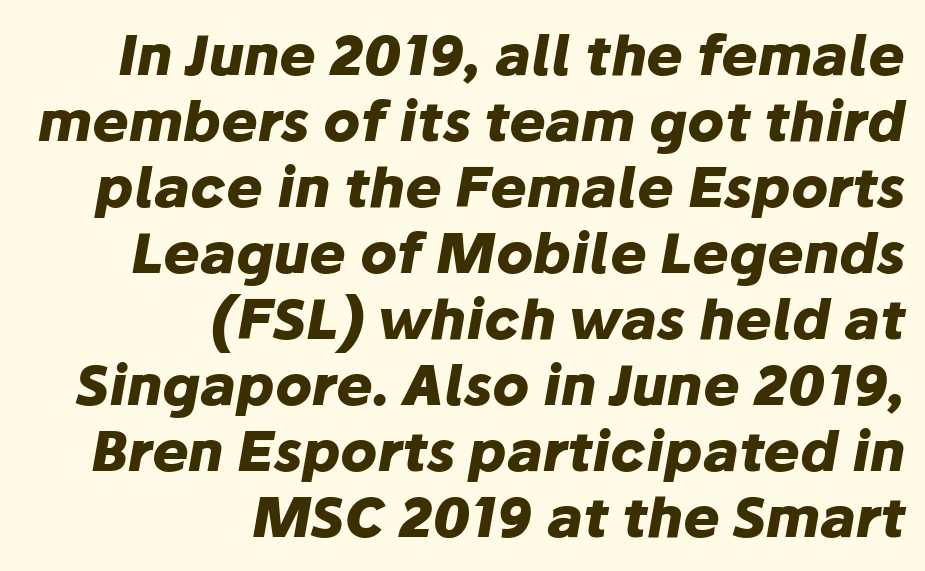
The image shows 55 px heavy type, italic (leaning right); set right-aligned, line spacing 1.2x, normal letter spacing, not underlined; low stroke contrast and a medium x-height.
